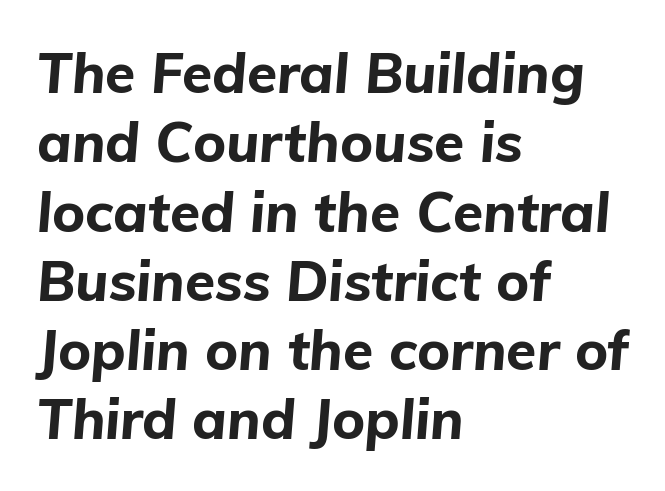
The image shows 55 px bold type, italic (leaning right); set left-aligned, normal line spacing (1.26x), normal letter spacing, not underlined; low stroke contrast and a medium x-height.
